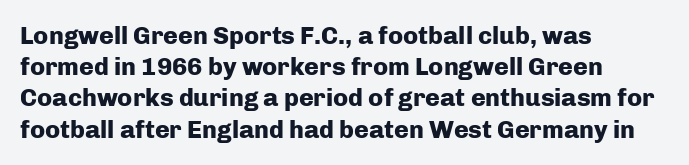
Q: Is the text bold? A: Yes.
Q: Is the text italic (slanted)? A: No, it is upright.
Q: Is the text underlined? A: No.
Q: How is the paragraph aligned? A: Left-aligned.
Q: Is the spacing between letters normal or unusually wide? A: Normal.
Q: Is the spacing between lines tight, normal or loose? A: Normal.
